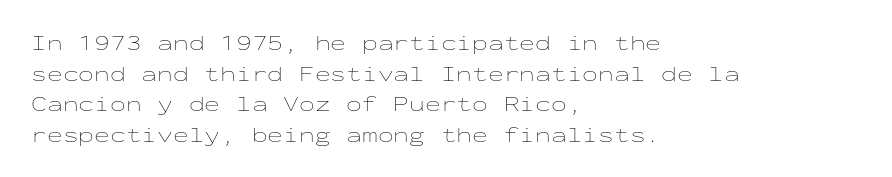
{"italic": "no", "bold": "no", "underline": "no", "align": "left", "line_spacing": "normal", "line_spacing_ratio": 1.46, "letter_spacing": "normal", "letter_spacing_em": 0.0, "glyph_px": 21}
